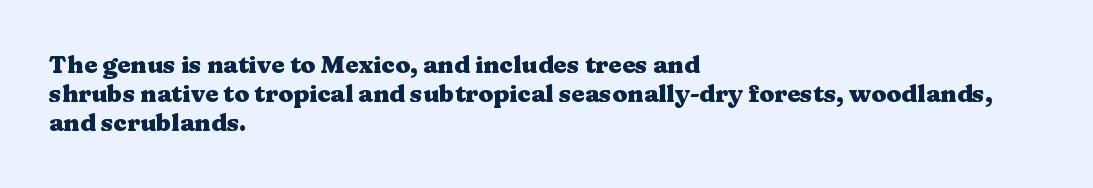
Bold? Absolutely — the strokes are thick and heavy. These lines are set flush left with a ragged right edge. Each row of text sits above clean, open space. There is no visible air inserted between adjacent glyphs. The type sits square on the baseline with zero lean.
